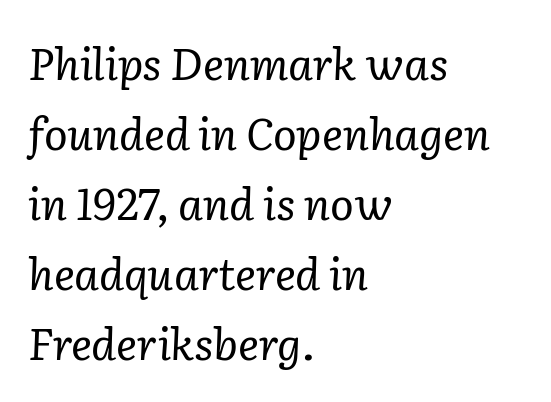
Each new line begins a customary step beneath the previous one. The typesetting does not lean heavy: it is not bold. Descender tails drop into unmarked territory. Examine the stroke ends and you'll spot serifs.
